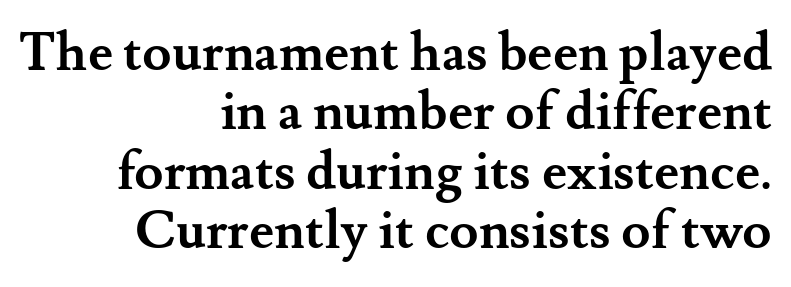
The image shows 53 px semibold serif type, upright; set right-aligned, tight line spacing (1.12x), normal letter spacing, not underlined; medium stroke contrast and a small x-height.
